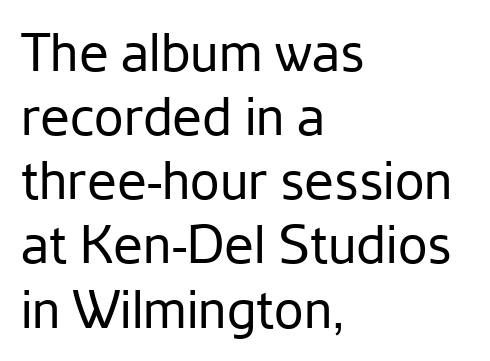
The image shows 53 px regular-weight sans-serif type, upright; set left-aligned, line spacing 1.21x, normal letter spacing, not underlined; low stroke contrast and a medium x-height.
